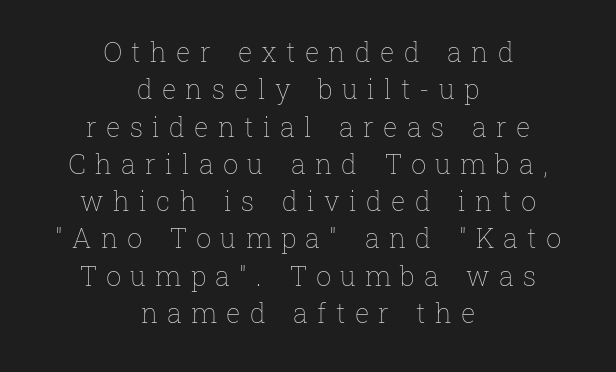
The image shows 27 px text type, upright; set centered, normal line spacing (1.38x), unusually wide letter spacing (+0.34 em), not underlined.
